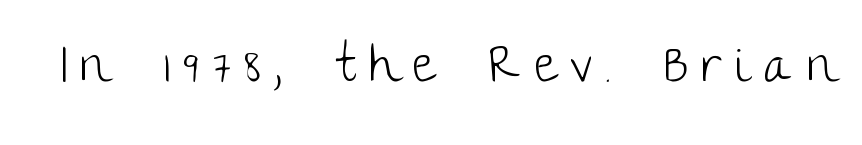
The image shows 51 px light sans-serif type, upright; set unusually wide letter spacing (+0.27 em), not underlined; low stroke contrast and a large x-height.
